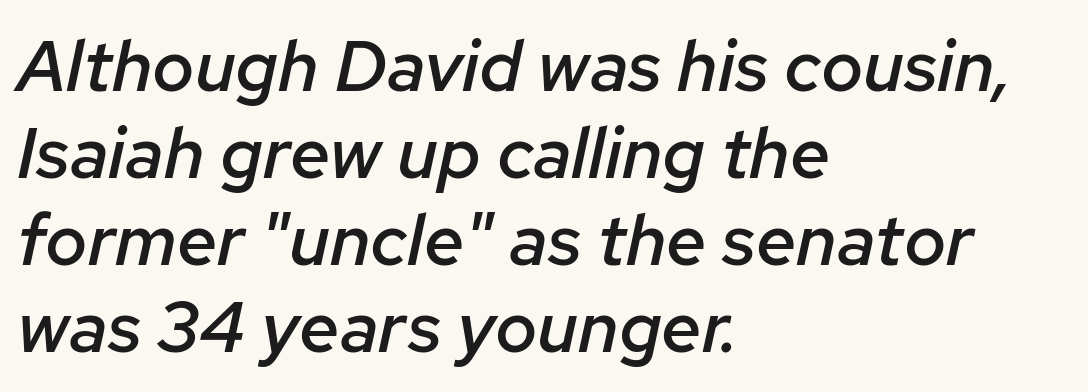
The image shows 72 px semibold type, italic (leaning right); set left-aligned, line spacing 1.21x, normal letter spacing, not underlined; low stroke contrast and a medium x-height.
